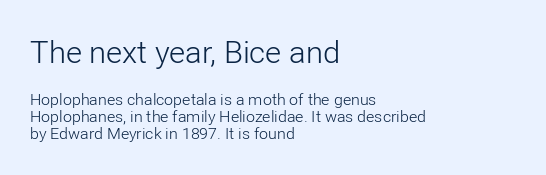
In CSS terms this would be text-align: left. Observe the ordinary spacing: letters are neighbours, not strangers. Which of the two is more prominent by size? The first, at the top. Grotesque or geometric, the face here clearly has no serifs. The letters look calm and open, with moderate or lighter stems.
